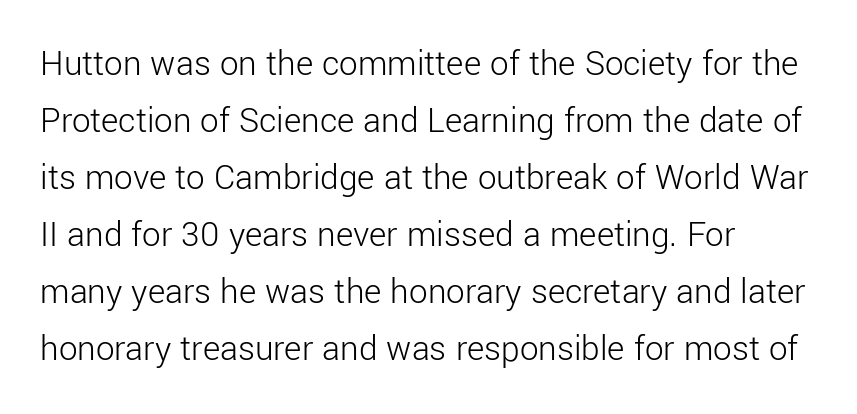
{"serif": "no", "italic": "no", "bold": "no", "weight": "light", "width": "normal", "stroke_contrast": "low", "x_height": "medium", "monospaced": "no", "underline": "no", "align": "left", "line_spacing": "normal", "line_spacing_ratio": 1.54, "letter_spacing": "normal", "letter_spacing_em": 0.0, "glyph_px": 37}
